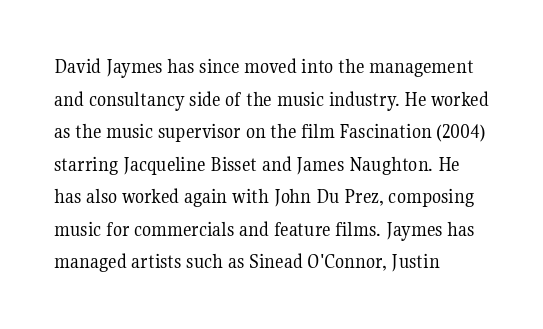
Q: Is the text bold? A: No.
Q: Is the text italic (slanted)? A: No, it is upright.
Q: Is the text underlined? A: No.
Q: How is the paragraph aligned? A: Left-aligned.
Q: Is the spacing between letters normal or unusually wide? A: Normal.
Q: Is the spacing between lines tight, normal or loose? A: Normal.
